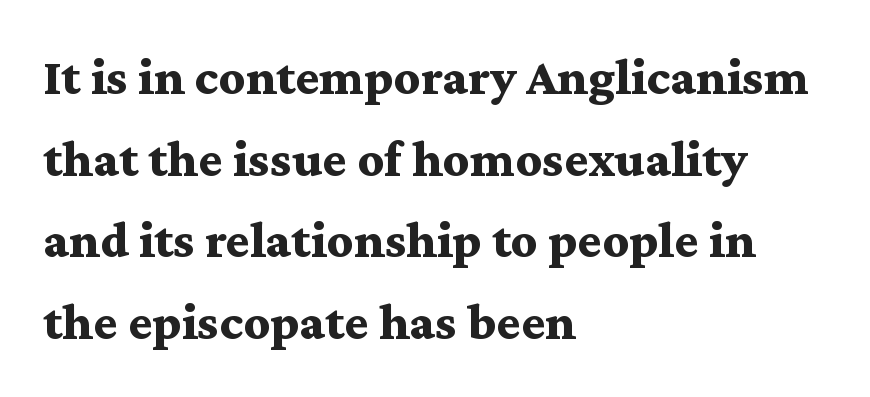
Q: Is the text bold? A: Yes.
Q: Is the text italic (slanted)? A: No, it is upright.
Q: Is the typeface a serif or a sans-serif typeface? A: Serif.
Q: Is the text underlined? A: No.
Q: How is the paragraph aligned? A: Left-aligned.
Q: Is the spacing between letters normal or unusually wide? A: Normal.
Q: Is the spacing between lines tight, normal or loose? A: Normal.
Q: Width (condensed, normal, or wide)? A: Wide.
Q: Stroke contrast? A: Medium.
Q: x-height? A: Medium.
Q: Monospaced? A: No.
